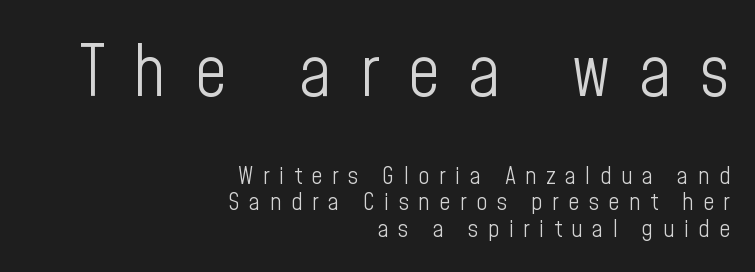
Q: Is the text bold? A: No.
Q: Is the text italic (slanted)? A: No, it is upright.
Q: Is the typeface a serif or a sans-serif typeface? A: Sans-serif.
Q: Is the text underlined? A: No.
Q: How is the paragraph aligned? A: Right-aligned.
Q: Is the spacing between letters normal or unusually wide? A: Unusually wide.
Q: Is the spacing between lines tight, normal or loose? A: Tight.
Q: Which block of text is set in a larger size, the first (top) or the second (bottom)? A: The first (top) one.
Q: Width (condensed, normal, or wide)? A: Condensed.
Q: Stroke contrast? A: Low.
Q: x-height? A: Medium.
Q: Monospaced? A: No.
